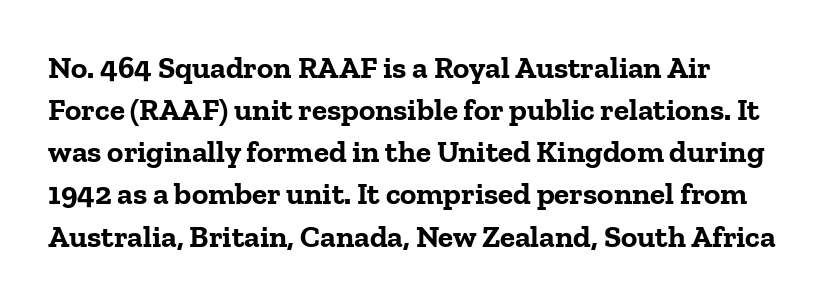
Vertical spacing — default. When letters stand straight like this, we call the style roman or upright. The foot of each line stays bare and open. Looks like regular typesetting: each glyph gets only the width it needs. Nothing unusual about the tracking: characters are spaced as the font intends.
